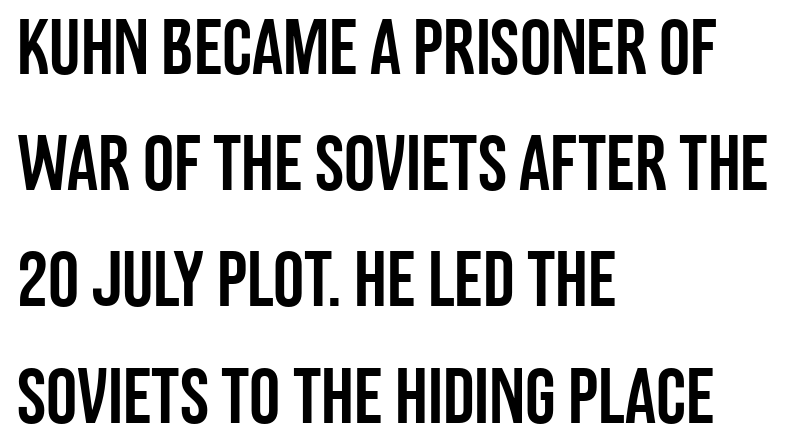
{"serif": "no", "italic": "no", "width": "condensed", "stroke_contrast": "low", "x_height": "large", "monospaced": "no", "underline": "no", "align": "left", "line_spacing": "normal", "line_spacing_ratio": 1.49, "letter_spacing": "normal", "letter_spacing_em": 0.0, "glyph_px": 78}
